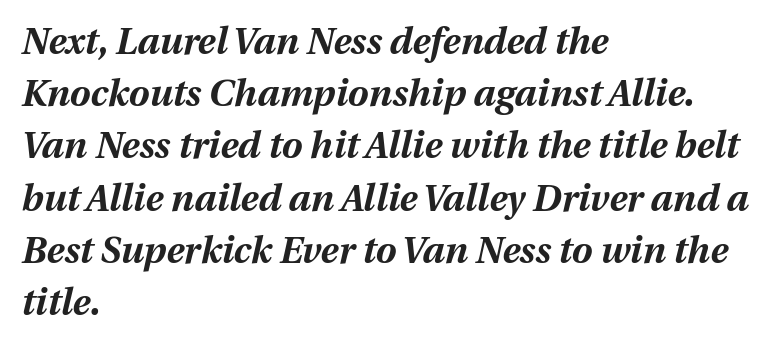
The image shows 37 px bold type, italic (leaning right); set left-aligned, normal line spacing (1.41x), normal letter spacing, not underlined; medium stroke contrast and a medium x-height.
